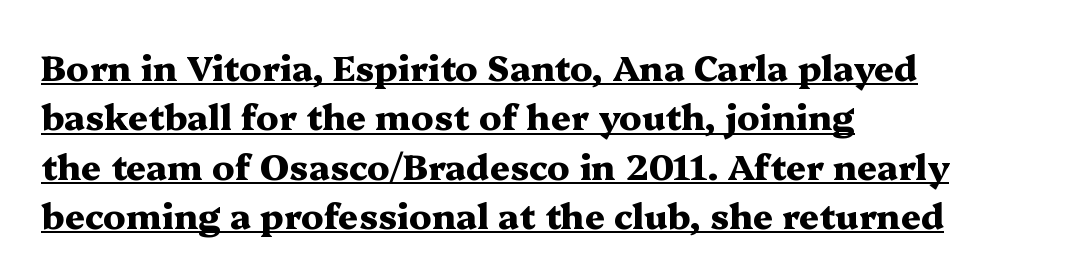
The image shows 35 px heavy, wide serif type, upright; set left-aligned, normal line spacing (1.41x), normal letter spacing, underlined; medium stroke contrast and a medium x-height.
